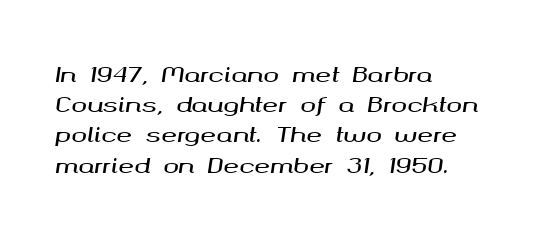
Q: Is the text italic (slanted)? A: Yes, it leans right by about 8 degrees.
Q: Is the text underlined? A: No.
Q: How is the paragraph aligned? A: Left-aligned.
Q: Is the spacing between letters normal or unusually wide? A: Normal.
Q: Is the spacing between lines tight, normal or loose? A: Normal.
